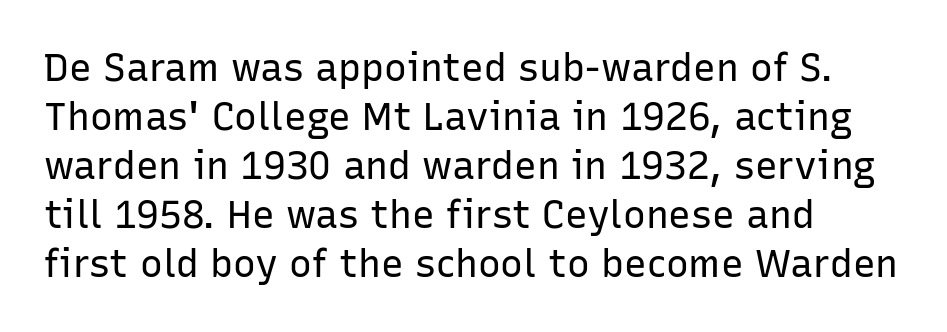
The image shows 38 px regular-weight sans-serif type, upright; set left-aligned, normal line spacing (1.29x), normal letter spacing, not underlined; low stroke contrast and a medium x-height.
